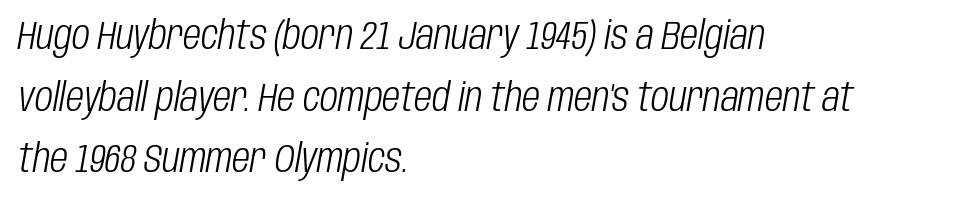
{"italic": "yes", "lean": "right", "slant_degrees": 10, "bold": "no", "weight": "light", "width": "condensed", "stroke_contrast": "low", "x_height": "large", "monospaced": "no", "underline": "no", "align": "left", "line_spacing": "normal", "line_spacing_ratio": 1.58, "letter_spacing": "normal", "letter_spacing_em": 0.0, "glyph_px": 39}
